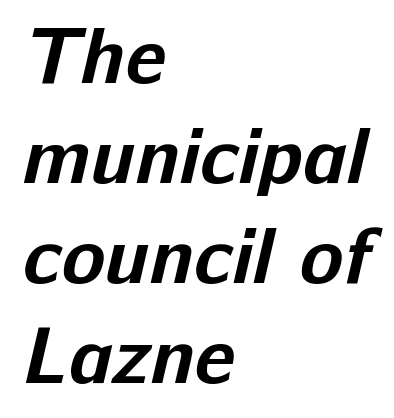
Letters rest on an invisible, unmarked baseline. Students, note that the glyphs here touch the page at normal intervals. Rows of type keep a routine distance in the vertical direction. Here the designer chose a conventional face with non-uniform glyph widths. Where is the straight margin? On the left. Weight: bold.
